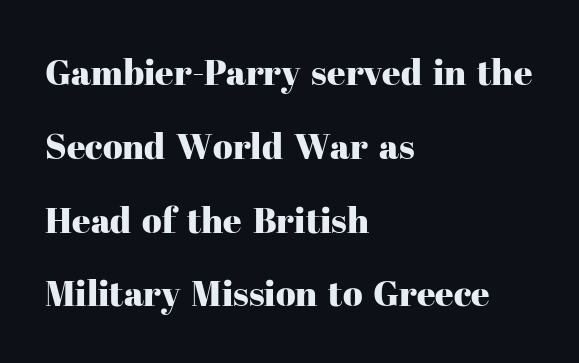
The image shows 36 px serif type, upright; set left-aligned, loose line spacing (2.05x), normal letter spacing, not underlined; high stroke contrast and a medium x-height.
